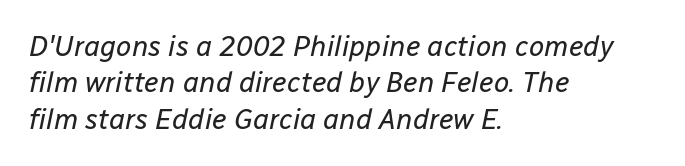
Vertical spacing — default. The baseline area is clear. A typesetter would mark this as italic. Spacing between characters is what you'd get straight out of the box. Stroke thickness stays within the range of a standard reading face or lighter. The passage shown is typed in a proportional face where columns would drift.
